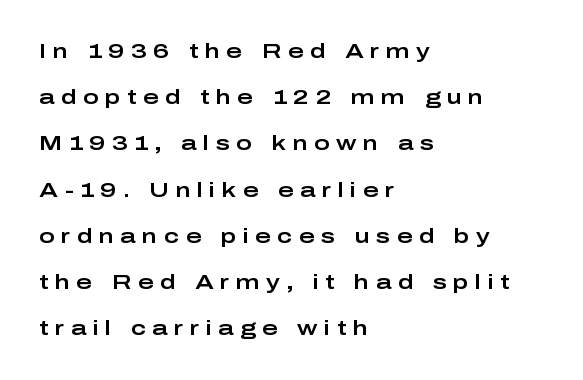
Q: Is the text italic (slanted)? A: No, it is upright.
Q: Is the text underlined? A: No.
Q: How is the paragraph aligned? A: Left-aligned.
Q: Is the spacing between letters normal or unusually wide? A: Unusually wide.
Q: Is the spacing between lines tight, normal or loose? A: Loose.
